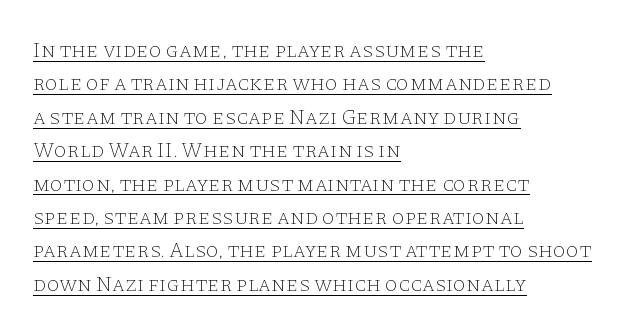
Notice how the stems are strictly vertical — no italics here. Does the leading feel generous? No, just average. How are the letters spaced? Ordinarily, with no added tracking. Is the block centered? No — it sits flush against the left margin.
